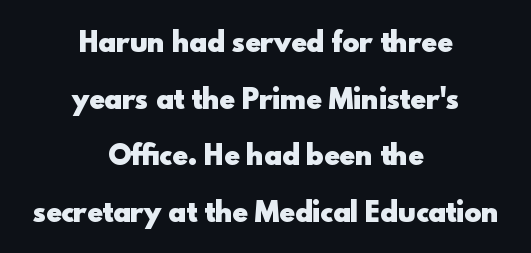
{"italic": "no", "bold": "yes", "underline": "no", "align": "center", "line_spacing": "loose", "line_spacing_ratio": 2.18, "letter_spacing": "normal", "letter_spacing_em": 0.0, "glyph_px": 26}
